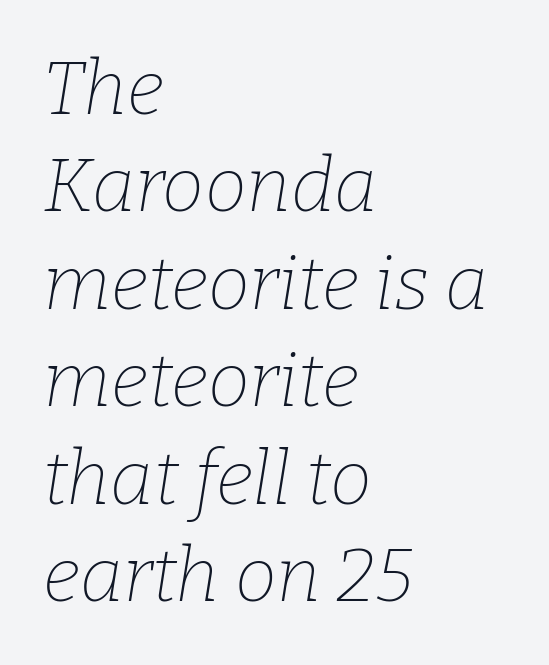
Q: Is the text bold? A: No.
Q: Is the text italic (slanted)? A: Yes, it leans right by about 9 degrees.
Q: Is the typeface a serif or a sans-serif typeface? A: Serif.
Q: Is the text underlined? A: No.
Q: How is the paragraph aligned? A: Left-aligned.
Q: Is the spacing between letters normal or unusually wide? A: Normal.
Q: Is the spacing between lines tight, normal or loose? A: Normal.
Q: Width (condensed, normal, or wide)? A: Normal.
Q: Stroke contrast? A: Low.
Q: x-height? A: Medium.
Q: Monospaced? A: No.
